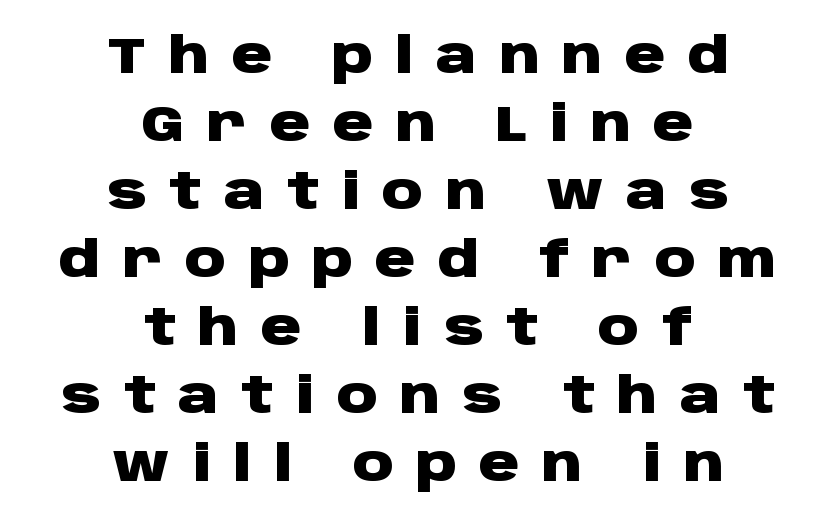
These lines have a slow, spaced-out rhythm from letter to letter. Italic: no, the glyphs are upright roman. A dark, heavy texture on the line: the type is bold. The space directly below the letters is spotless. Interline gaps are of average width in this sample.
